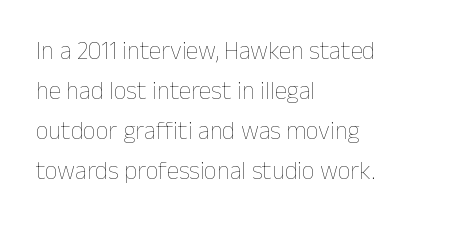
Q: Is the text bold? A: No.
Q: Is the text italic (slanted)? A: No, it is upright.
Q: Is the text underlined? A: No.
Q: How is the paragraph aligned? A: Left-aligned.
Q: Is the spacing between letters normal or unusually wide? A: Normal.
Q: Is the spacing between lines tight, normal or loose? A: Normal.
